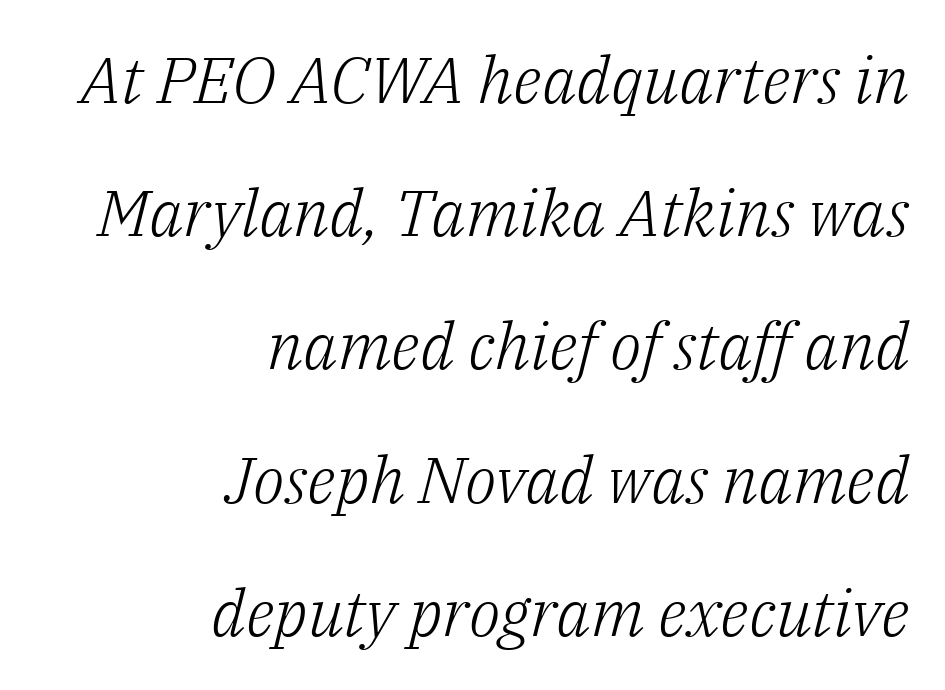
{"serif": "yes", "italic": "yes", "lean": "right", "slant_degrees": 14, "bold": "no", "weight": "light", "width": "normal", "stroke_contrast": "low", "x_height": "medium", "monospaced": "no", "underline": "no", "align": "right", "line_spacing": "loose", "line_spacing_ratio": 2.05, "letter_spacing": "normal", "letter_spacing_em": 0.0, "glyph_px": 65}
